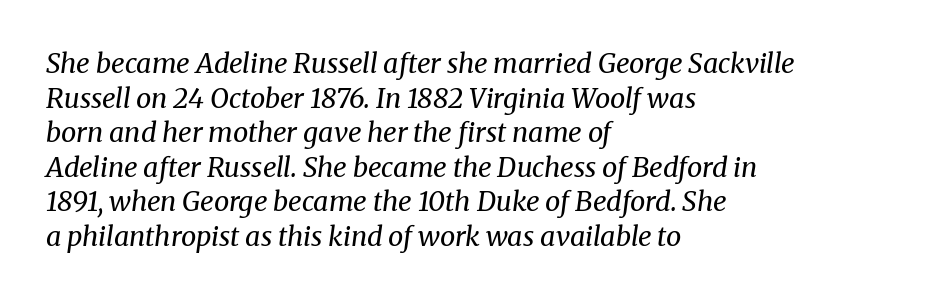
The image shows 27 px text type, italic (leaning right); set left-aligned, normal line spacing (1.28x), normal letter spacing, not underlined.
